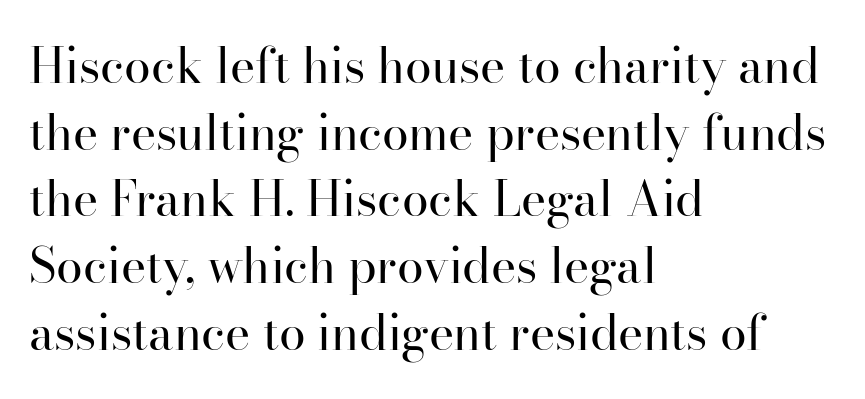
The image shows 48 px regular-weight serif type, upright; set left-aligned, normal line spacing (1.39x), normal letter spacing, not underlined; high stroke contrast and a small x-height.
